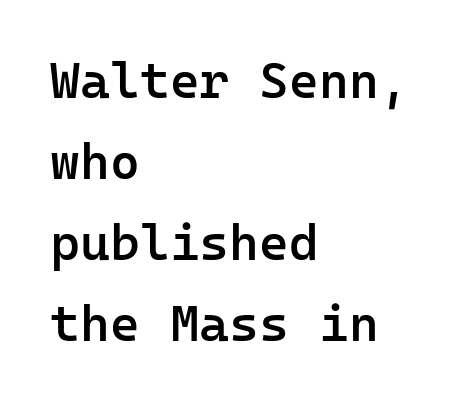
The image shows 51 px semibold sans-serif type, upright, monospaced; set left-aligned, normal line spacing (1.59x), normal letter spacing, not underlined; low stroke contrast and a medium x-height.
